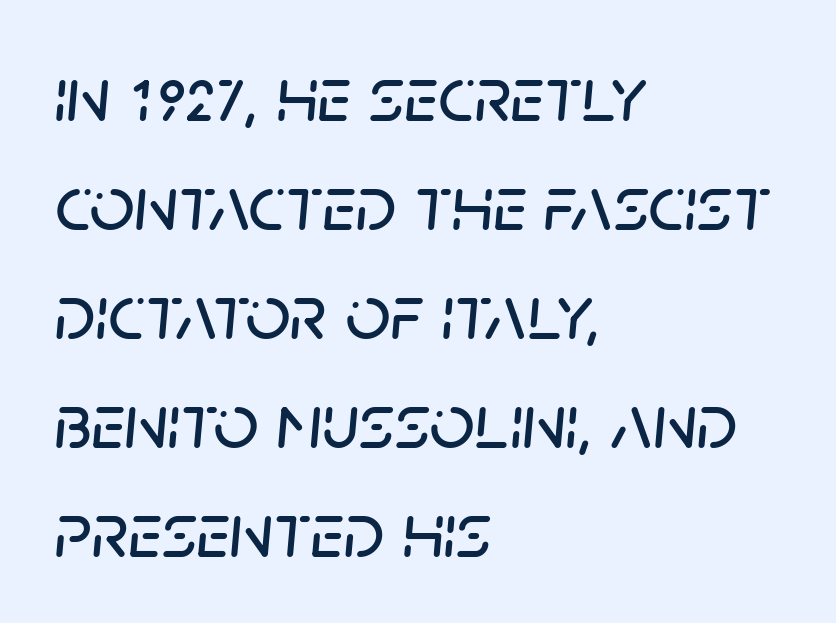
Q: Is the text italic (slanted)? A: Yes, it leans right by about 5 degrees.
Q: Is the text underlined? A: No.
Q: How is the paragraph aligned? A: Left-aligned.
Q: Is the spacing between letters normal or unusually wide? A: Normal.
Q: Is the spacing between lines tight, normal or loose? A: Normal.
Q: Width (condensed, normal, or wide)? A: Normal.
Q: Stroke contrast? A: Low.
Q: x-height? A: Large.
Q: Monospaced? A: No.
